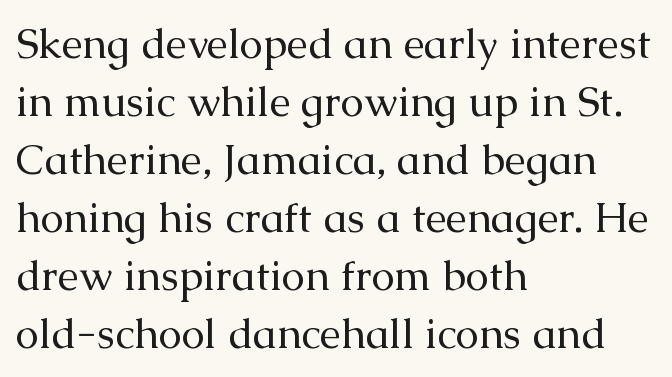
Q: Is the text bold? A: No.
Q: Is the text italic (slanted)? A: No, it is upright.
Q: Is the typeface a serif or a sans-serif typeface? A: Serif.
Q: Is the text underlined? A: No.
Q: How is the paragraph aligned? A: Left-aligned.
Q: Is the spacing between letters normal or unusually wide? A: Normal.
Q: Is the spacing between lines tight, normal or loose? A: Normal.
Q: Width (condensed, normal, or wide)? A: Normal.
Q: Stroke contrast? A: Medium.
Q: x-height? A: Medium.
Q: Monospaced? A: No.
